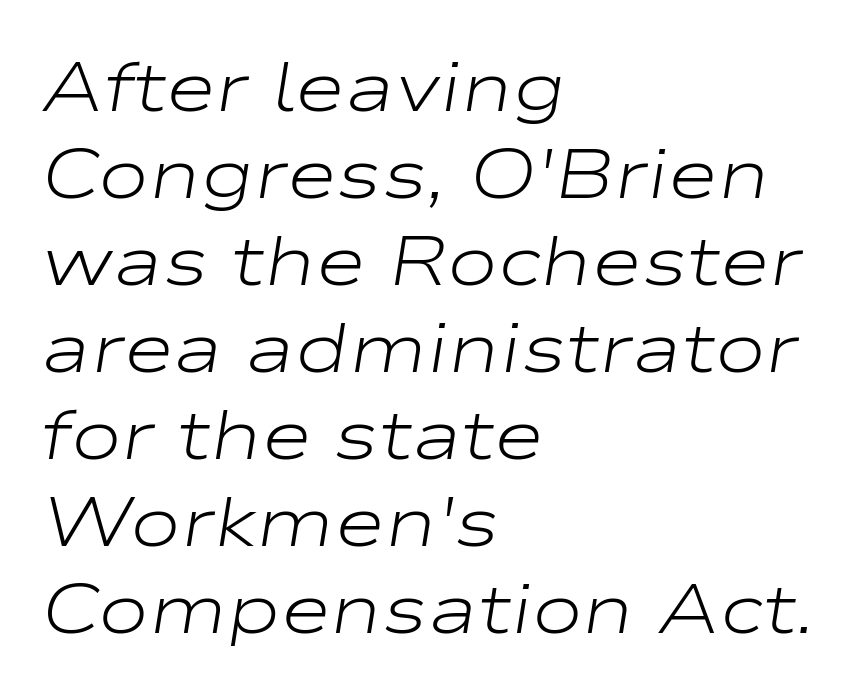
The image shows 69 px light, wide type, italic (leaning right); set left-aligned, normal line spacing (1.26x), normal letter spacing, not underlined; low stroke contrast and a medium x-height.
